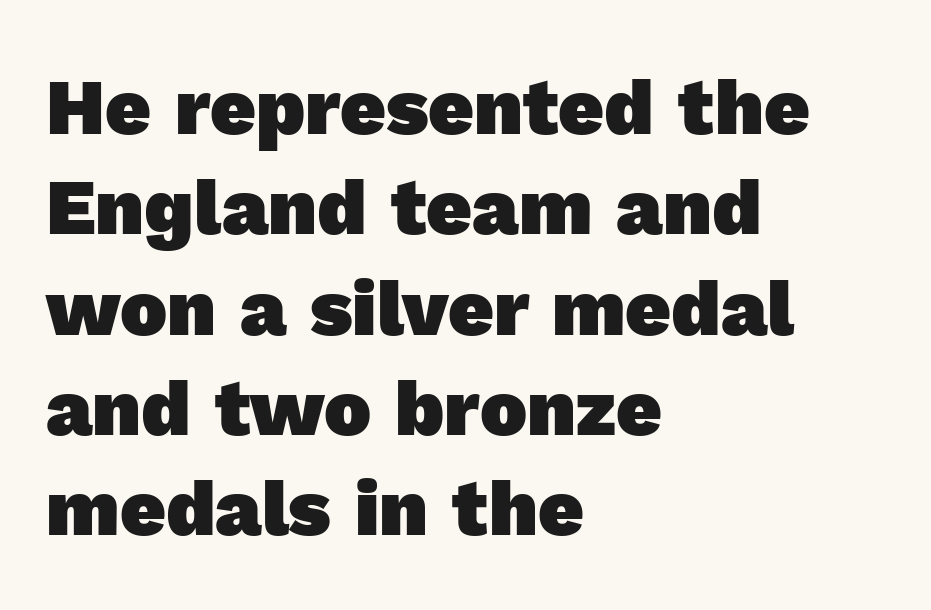
Q: Is the text bold? A: Yes.
Q: Is the typeface a serif or a sans-serif typeface? A: Sans-serif.
Q: Is the text underlined? A: No.
Q: How is the paragraph aligned? A: Left-aligned.
Q: Is the spacing between letters normal or unusually wide? A: Normal.
Q: Is the spacing between lines tight, normal or loose? A: Normal.
Q: Width (condensed, normal, or wide)? A: Normal.
Q: x-height? A: Medium.
Q: Monospaced? A: No.
